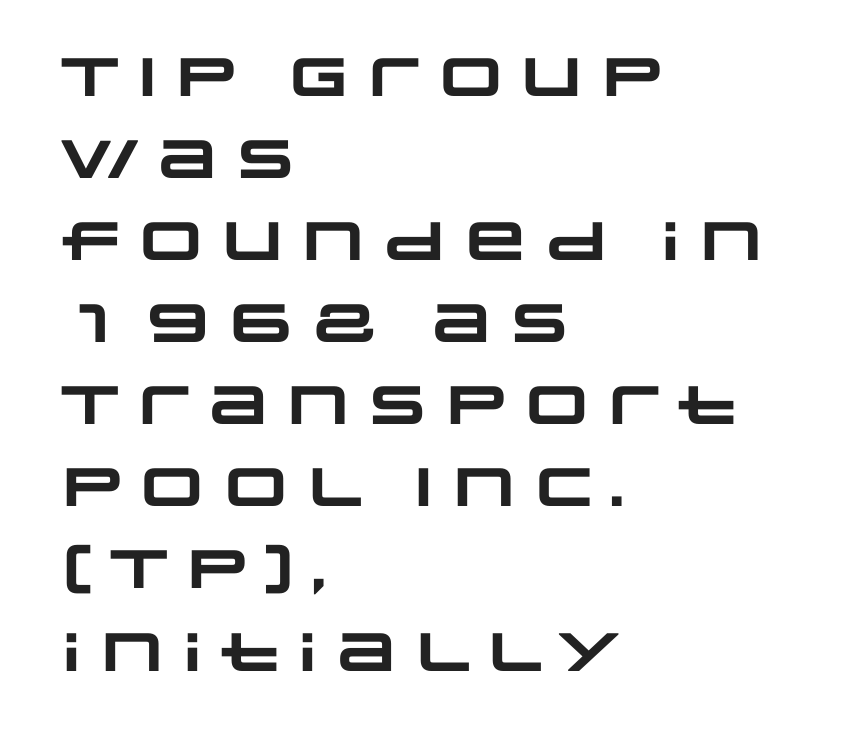
The image shows 54 px heavy, wide sans-serif type; set left-aligned, normal line spacing (1.52x), normal letter spacing, not underlined; low stroke contrast and a large x-height.
